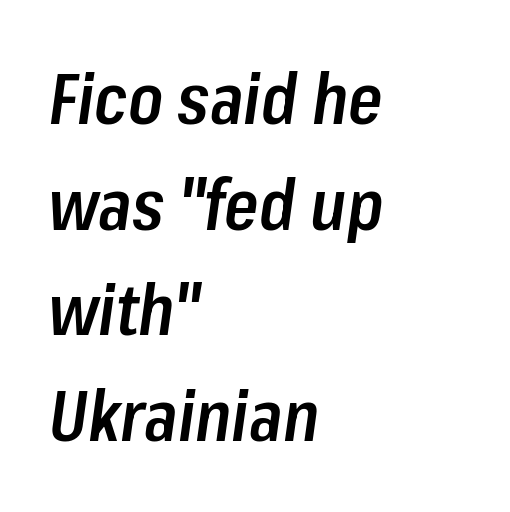
The image shows 70 px semibold, condensed type, italic (leaning right); set left-aligned, normal line spacing (1.51x), normal letter spacing, not underlined; low stroke contrast and a medium x-height.
